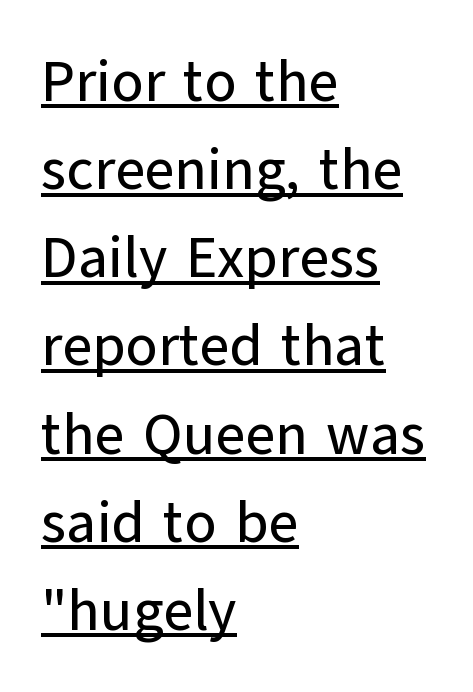
The image shows 58 px sans-serif type, upright; set left-aligned, normal line spacing (1.52x), normal letter spacing, underlined; low stroke contrast and a medium x-height.
